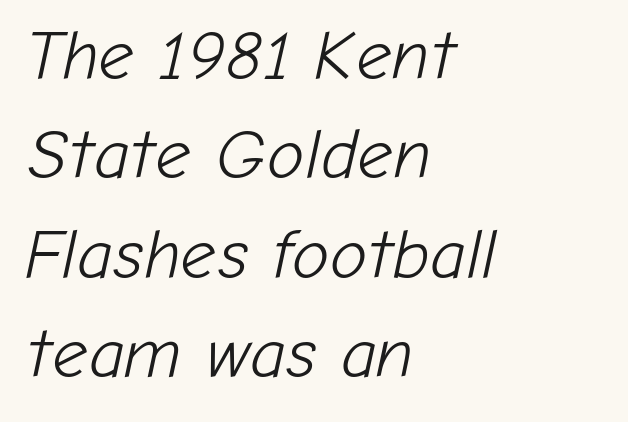
Q: Is the text bold? A: No.
Q: Is the text italic (slanted)? A: Yes, it leans right by about 12 degrees.
Q: Is the text underlined? A: No.
Q: How is the paragraph aligned? A: Left-aligned.
Q: Is the spacing between letters normal or unusually wide? A: Normal.
Q: Is the spacing between lines tight, normal or loose? A: Normal.
Q: Width (condensed, normal, or wide)? A: Normal.
Q: Stroke contrast? A: Low.
Q: x-height? A: Medium.
Q: Monospaced? A: No.
